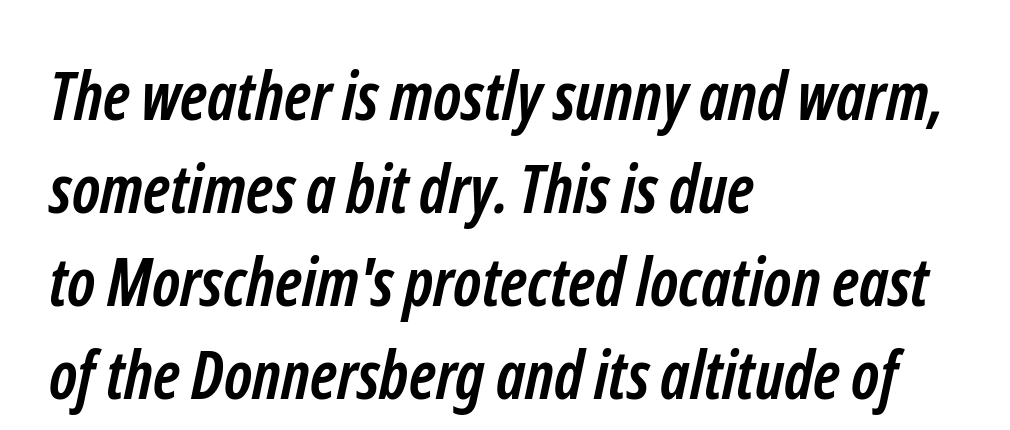
{"serif": "no", "bold": "yes", "weight": "semibold", "width": "condensed", "stroke_contrast": "low", "x_height": "medium", "monospaced": "no", "underline": "no", "align": "left", "line_spacing": "normal", "line_spacing_ratio": 1.41, "letter_spacing": "normal", "letter_spacing_em": 0.0, "glyph_px": 66}
